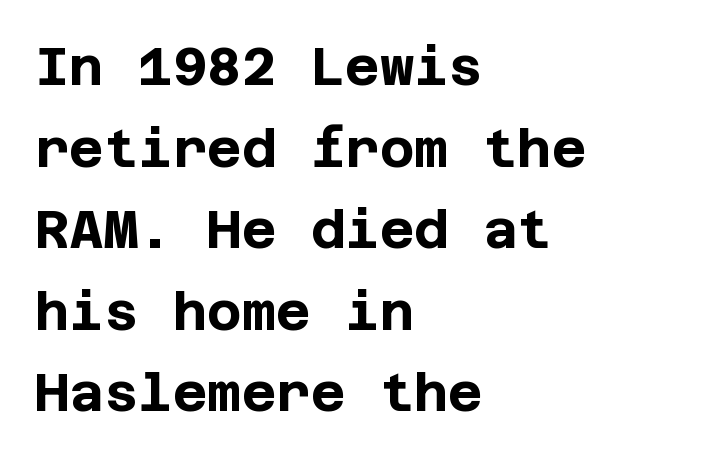
{"serif": "no", "italic": "no", "bold": "yes", "weight": "bold", "width": "normal", "stroke_contrast": "low", "x_height": "large", "underline": "no", "align": "left", "line_spacing": "normal", "line_spacing_ratio": 1.54, "letter_spacing": "normal", "letter_spacing_em": 0.0, "glyph_px": 53}
